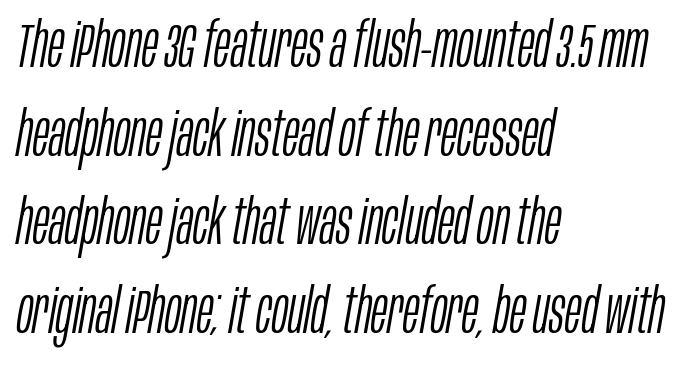
Q: Is the text bold? A: No.
Q: Is the text italic (slanted)? A: Yes, it leans right by about 10 degrees.
Q: Is the text underlined? A: No.
Q: How is the paragraph aligned? A: Left-aligned.
Q: Is the spacing between letters normal or unusually wide? A: Normal.
Q: Is the spacing between lines tight, normal or loose? A: Normal.
Q: Width (condensed, normal, or wide)? A: Condensed.
Q: Stroke contrast? A: Low.
Q: x-height? A: Large.
Q: Monospaced? A: No.
